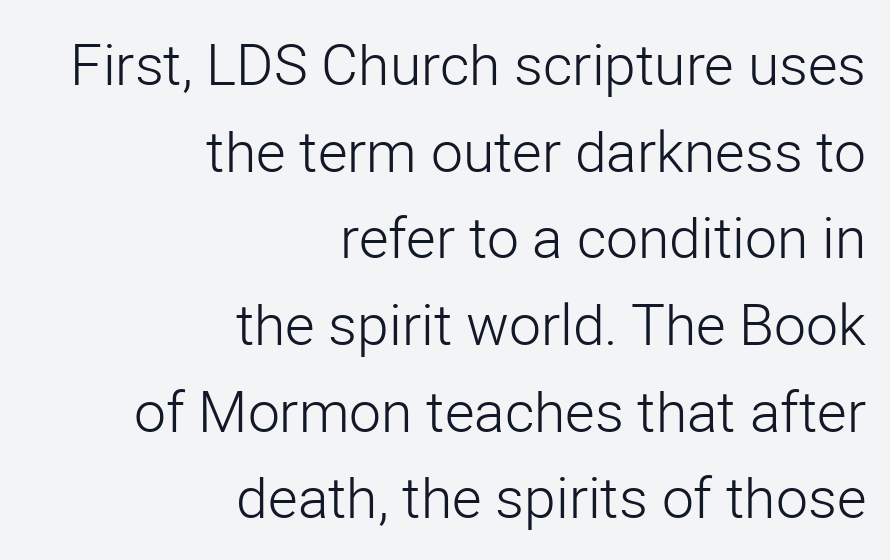
Q: Is the text bold? A: No.
Q: Is the text italic (slanted)? A: No, it is upright.
Q: Is the typeface a serif or a sans-serif typeface? A: Sans-serif.
Q: Is the text underlined? A: No.
Q: How is the paragraph aligned? A: Right-aligned.
Q: Is the spacing between letters normal or unusually wide? A: Normal.
Q: Is the spacing between lines tight, normal or loose? A: Normal.
Q: Width (condensed, normal, or wide)? A: Normal.
Q: Stroke contrast? A: Low.
Q: x-height? A: Medium.
Q: Monospaced? A: No.
